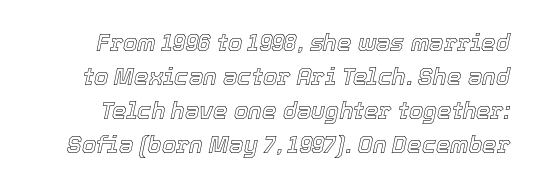
{"italic": "yes", "lean": "right", "slant_degrees": 12, "underline": "no", "line_spacing": "normal", "line_spacing_ratio": 1.48, "letter_spacing": "normal", "letter_spacing_em": 0.0, "glyph_px": 23}
